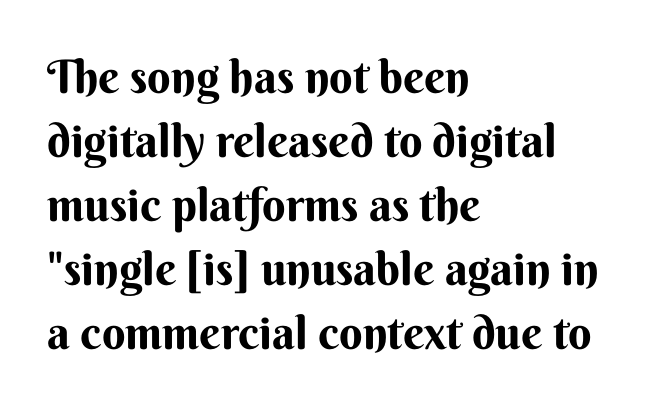
The image shows 46 px bold sans-serif type, upright; set left-aligned, normal line spacing (1.39x), normal letter spacing, not underlined; medium stroke contrast and a small x-height.
